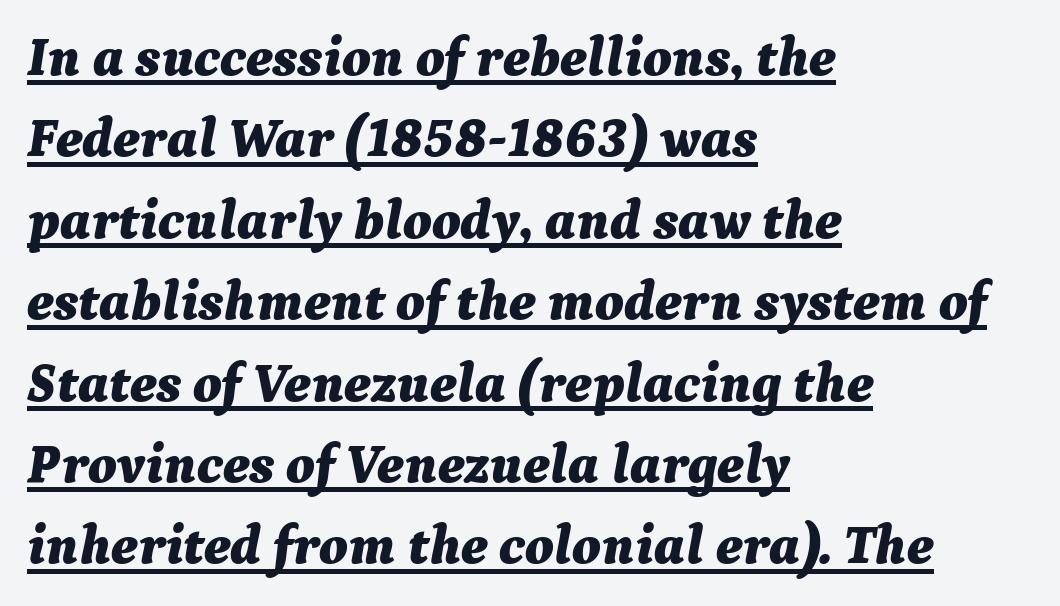
{"italic": "yes", "lean": "right", "slant_degrees": 9, "bold": "yes", "weight": "bold", "width": "normal", "stroke_contrast": "medium", "x_height": "medium", "monospaced": "no", "underline": "yes", "align": "left", "line_spacing": "normal", "line_spacing_ratio": 1.48, "letter_spacing": "normal", "letter_spacing_em": 0.0, "glyph_px": 55}
